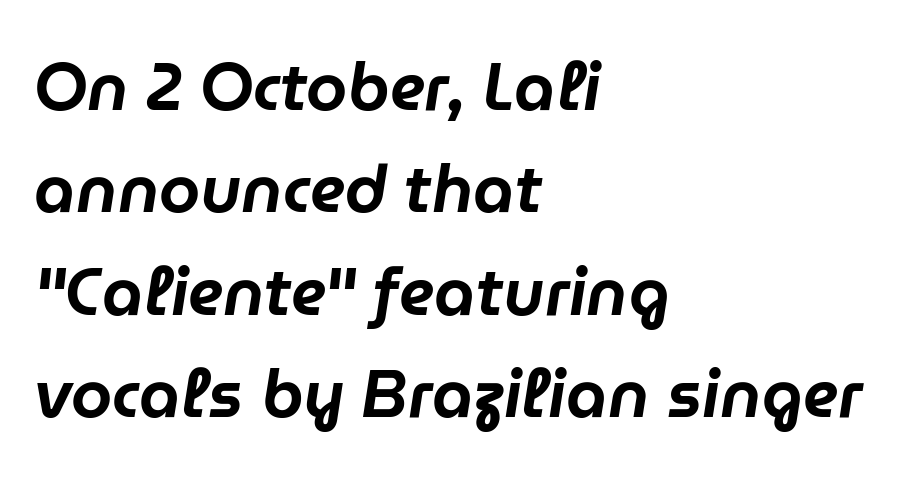
{"italic": "yes", "lean": "right", "slant_degrees": 9, "width": "normal", "stroke_contrast": "low", "x_height": "medium", "monospaced": "no", "underline": "no", "align": "left", "line_spacing": "normal", "line_spacing_ratio": 1.55, "letter_spacing": "normal", "letter_spacing_em": 0.0, "glyph_px": 66}
